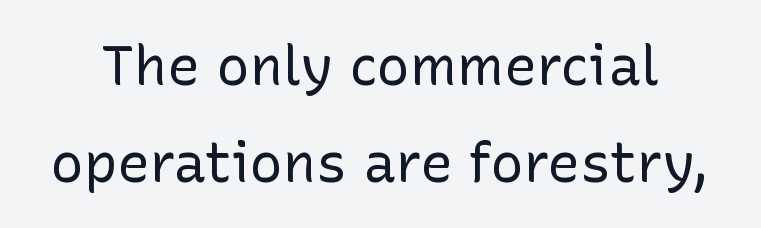
The image shows 55 px regular-weight sans-serif type, upright; set line spacing 1.76x, normal letter spacing, not underlined; low stroke contrast and a medium x-height.
